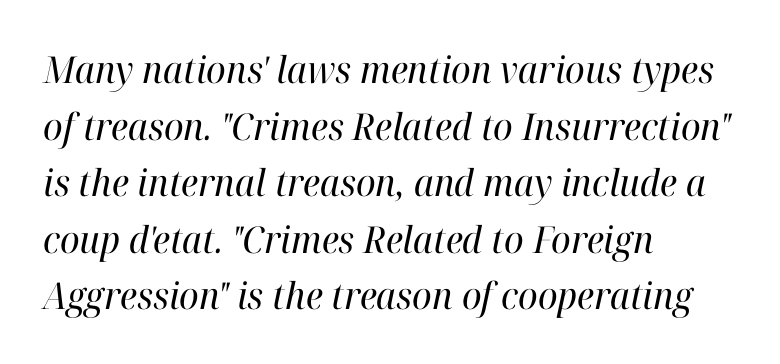
Q: Is the text bold? A: No.
Q: Is the text italic (slanted)? A: Yes, it leans right by about 12 degrees.
Q: Is the typeface a serif or a sans-serif typeface? A: Serif.
Q: Is the text underlined? A: No.
Q: How is the paragraph aligned? A: Left-aligned.
Q: Is the spacing between letters normal or unusually wide? A: Normal.
Q: Is the spacing between lines tight, normal or loose? A: Normal.
Q: Width (condensed, normal, or wide)? A: Normal.
Q: Stroke contrast? A: High.
Q: x-height? A: Medium.
Q: Monospaced? A: No.
